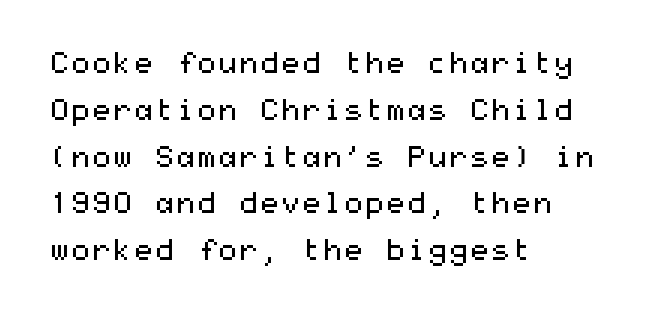
This sample is left-justified, so line endings fall wherever the words run out. Evenly set lines give the paragraph a standard silhouette. Nope, no serifs anywhere on these letters. The strokes carry an ordinary text weight at most.
